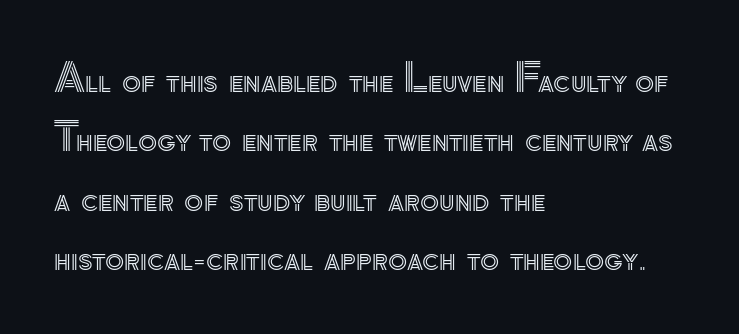
Q: Is the text italic (slanted)? A: No, it is upright.
Q: Is the text underlined? A: No.
Q: How is the paragraph aligned? A: Left-aligned.
Q: Is the spacing between letters normal or unusually wide? A: Normal.
Q: Is the spacing between lines tight, normal or loose? A: Normal.
Q: Width (condensed, normal, or wide)? A: Normal.
Q: x-height? A: Small.
Q: Monospaced? A: No.
